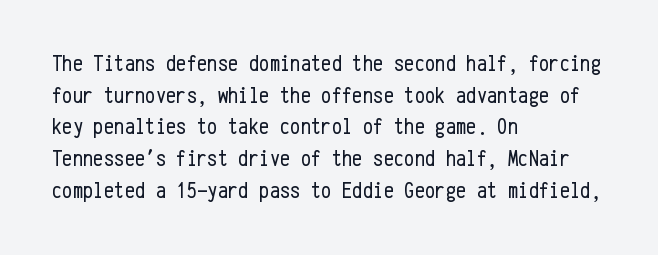
The image shows 23 px text type, upright; set left-aligned, normal line spacing (1.38x), normal letter spacing, not underlined.
